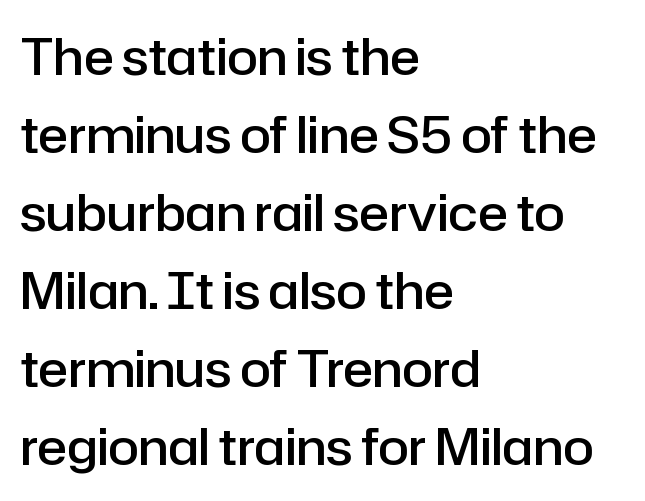
The leading is moderate, giving the passage an even texture. The rendering keeps characters at their native spacing. The rendering shows plain stroke endings on the letterforms — a sans-serif design. Bare-footed words on every line.
